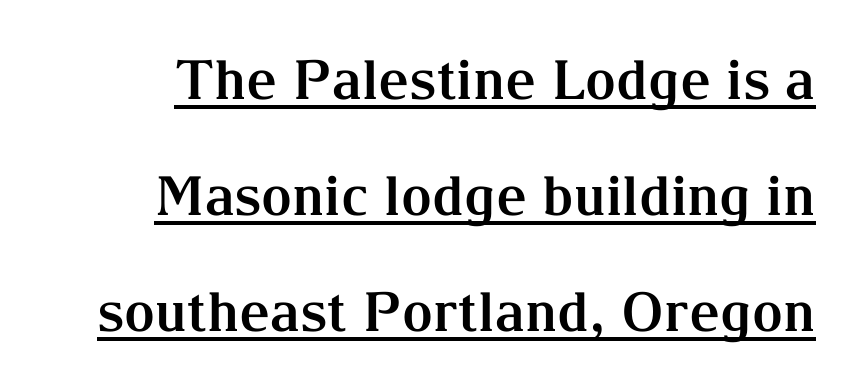
Q: Is the text bold? A: Yes.
Q: Is the text italic (slanted)? A: No, it is upright.
Q: Is the typeface a serif or a sans-serif typeface? A: Serif.
Q: Is the text underlined? A: Yes.
Q: Is the spacing between letters normal or unusually wide? A: Normal.
Q: Is the spacing between lines tight, normal or loose? A: Loose.
Q: Width (condensed, normal, or wide)? A: Normal.
Q: Stroke contrast? A: Medium.
Q: x-height? A: Medium.
Q: Monospaced? A: No.
